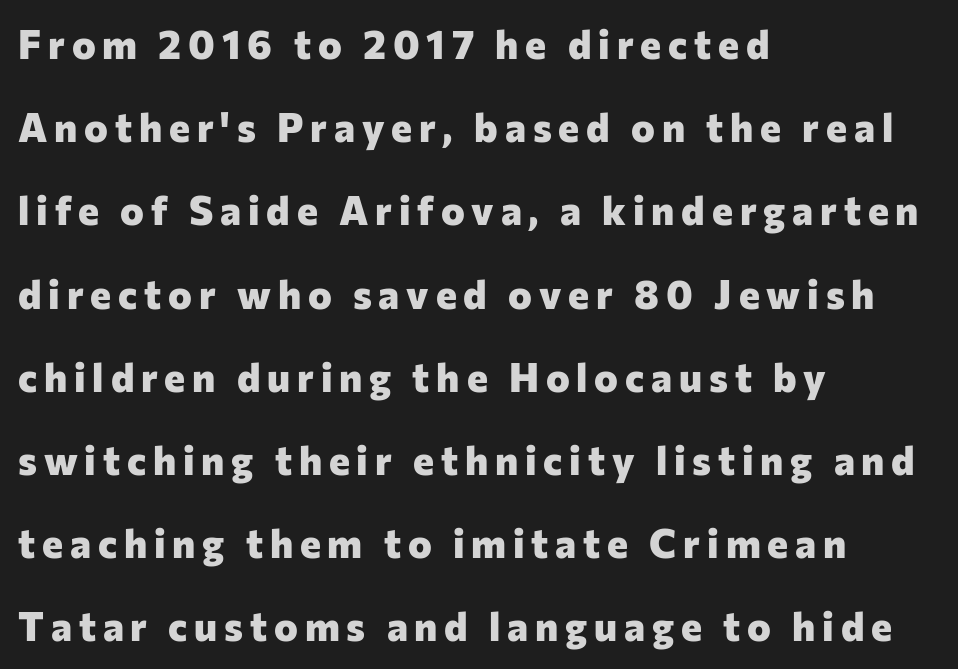
The image shows 40 px heavy sans-serif type, upright; set left-aligned, loose line spacing (2.08x), not underlined; low stroke contrast and a medium x-height.
